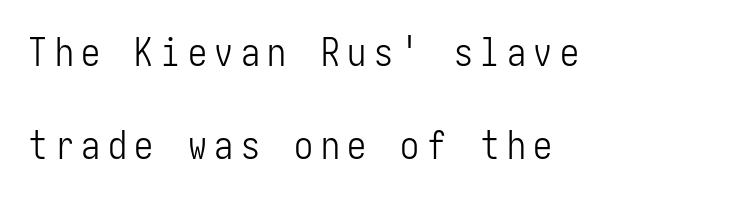
No italicization has been applied; the sample stays upright. This rendering uses left alignment, leaving the right contour irregular. Stems here are at most as thick as an everyday book face. What stands out about the letter spacing? Its width — letters are far apart. This is sans-serif lettering, the kind often seen on screens and signage.
